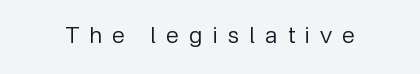
The specimen omits any rule beneath the text block's lines. The letters stand upright; this is a roman face. The cut favours lightness, reaching ordinary text weight at its darkest. The face used here is rendered with a markedly widened letterfit.
